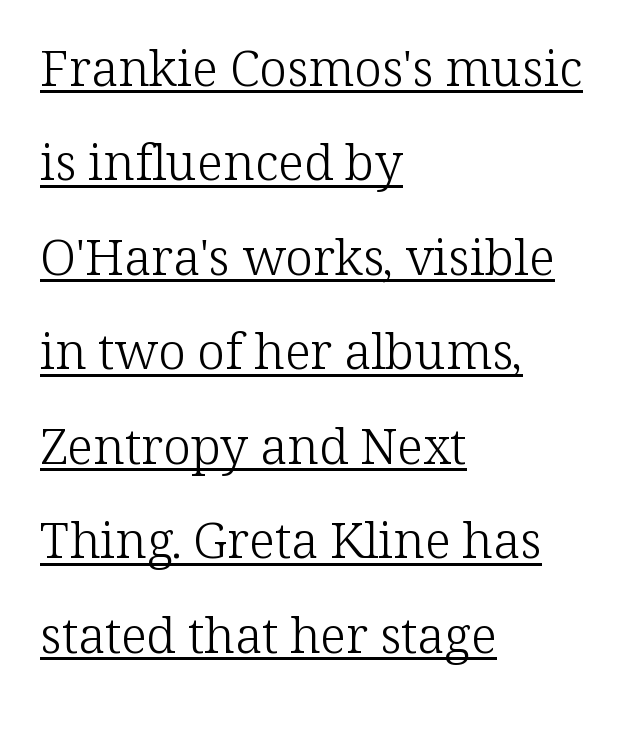
The image shows 50 px light serif type, upright; set left-aligned, line spacing 1.89x, normal letter spacing, underlined; low stroke contrast and a medium x-height.
